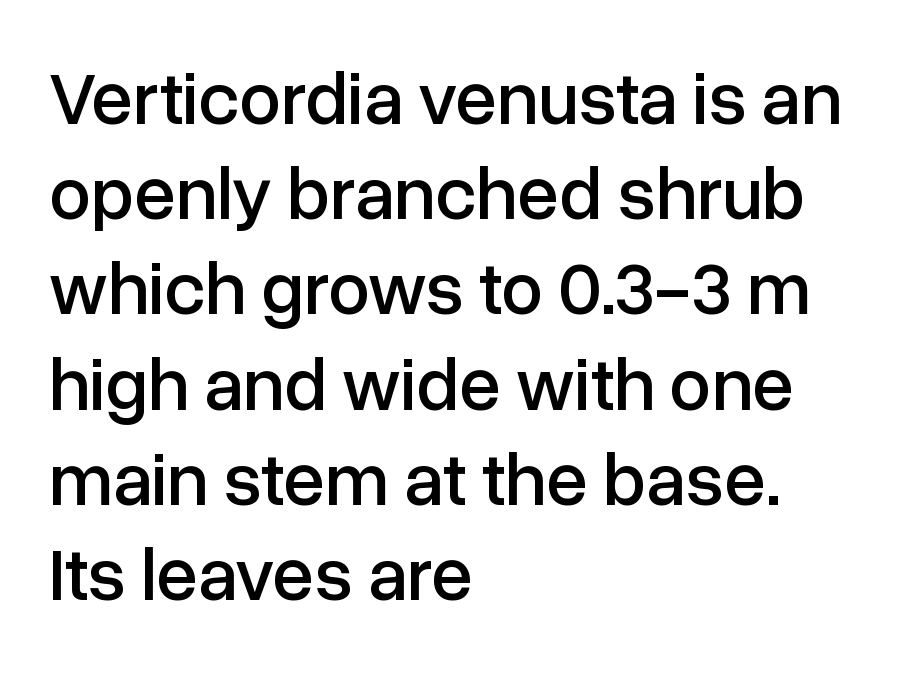
{"serif": "no", "italic": "no", "width": "normal", "stroke_contrast": "low", "x_height": "medium", "monospaced": "no", "underline": "no", "align": "left", "line_spacing": "normal", "line_spacing_ratio": 1.27, "letter_spacing": "normal", "letter_spacing_em": 0.0, "glyph_px": 75}
